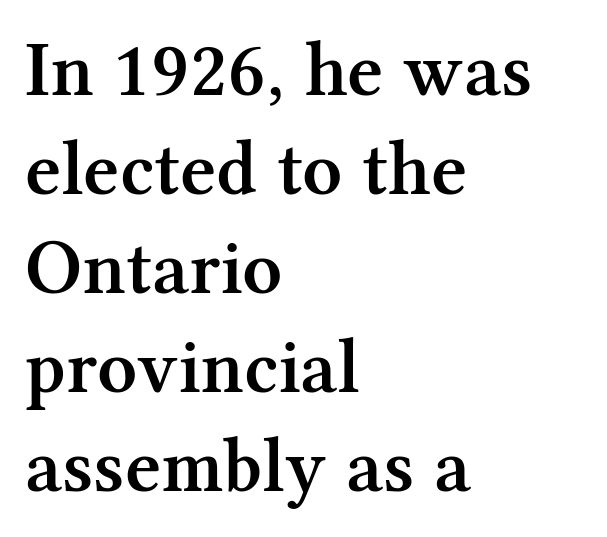
The image shows 78 px semibold serif type, upright; set left-aligned, normal line spacing (1.27x), normal letter spacing, not underlined; medium stroke contrast and a medium x-height.
